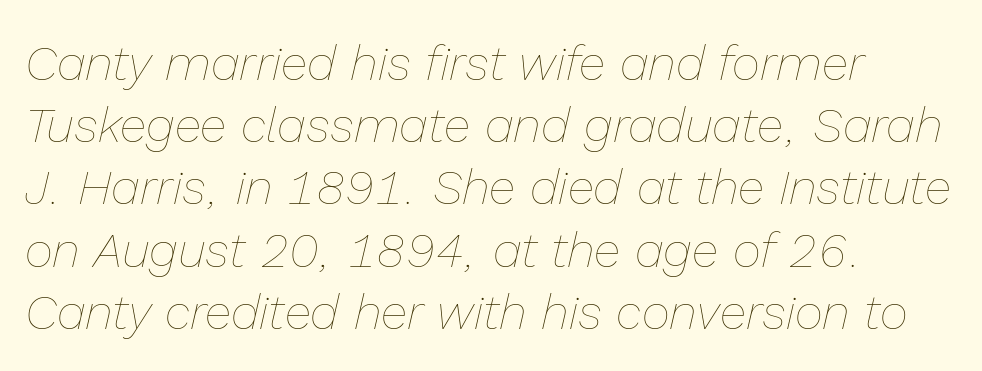
Q: Is the text bold? A: No.
Q: Is the text italic (slanted)? A: Yes, it leans right by about 13 degrees.
Q: Is the text underlined? A: No.
Q: How is the paragraph aligned? A: Left-aligned.
Q: Is the spacing between letters normal or unusually wide? A: Normal.
Q: Is the spacing between lines tight, normal or loose? A: Normal.
Q: Width (condensed, normal, or wide)? A: Normal.
Q: Stroke contrast? A: Low.
Q: x-height? A: Medium.
Q: Monospaced? A: No.
